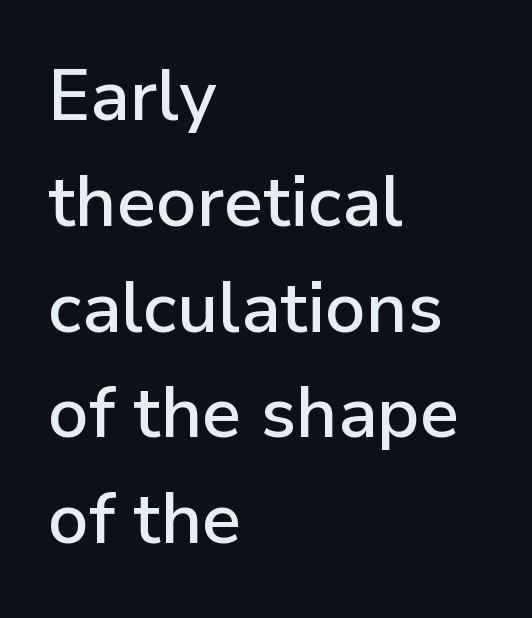
The designer went with a sans here, leaving each stem footless. Looks like regular typesetting: each glyph gets only the width it needs. These lines are set flush left with a ragged right edge. No word sits above an underline.
